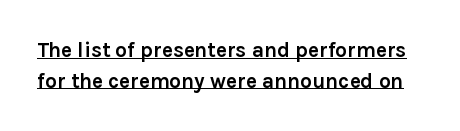
{"italic": "no", "bold": "yes", "underline": "yes", "line_spacing": "normal", "line_spacing_ratio": 1.46, "letter_spacing": "normal", "letter_spacing_em": 0.0, "glyph_px": 21}
